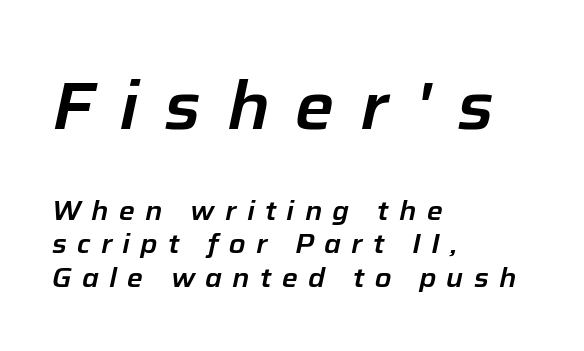
The image shows 67 px text type, italic (leaning right); set left-aligned, line spacing 1.24x, unusually wide letter spacing (+0.38 em), not underlined; the first (top) block is 2.48x larger; low stroke contrast and a medium x-height.
